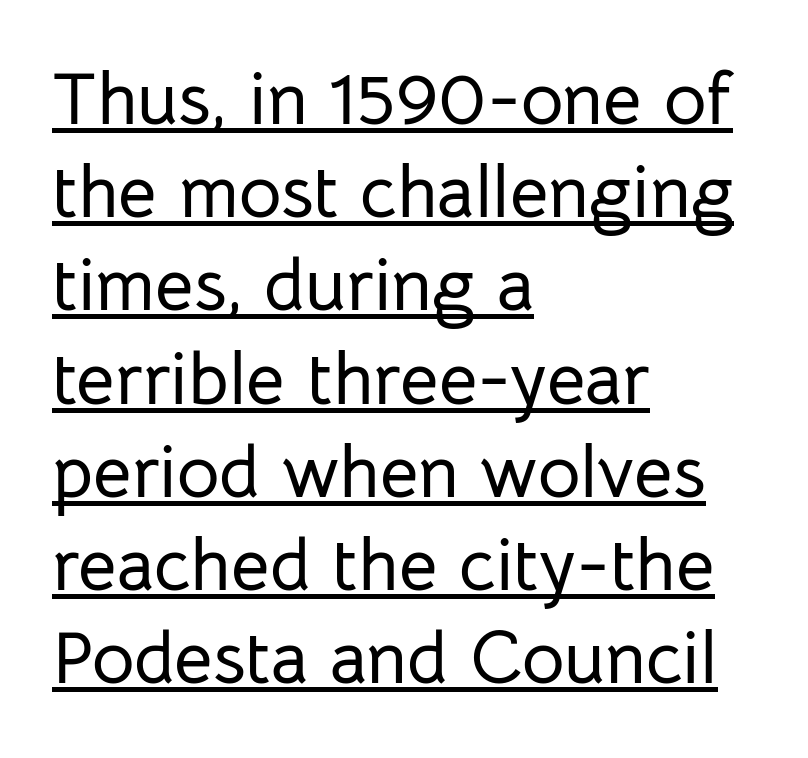
{"serif": "no", "italic": "no", "width": "normal", "stroke_contrast": "low", "x_height": "medium", "monospaced": "no", "underline": "yes", "align": "left", "line_spacing": "normal", "line_spacing_ratio": 1.26, "letter_spacing": "normal", "letter_spacing_em": 0.0, "glyph_px": 74}
